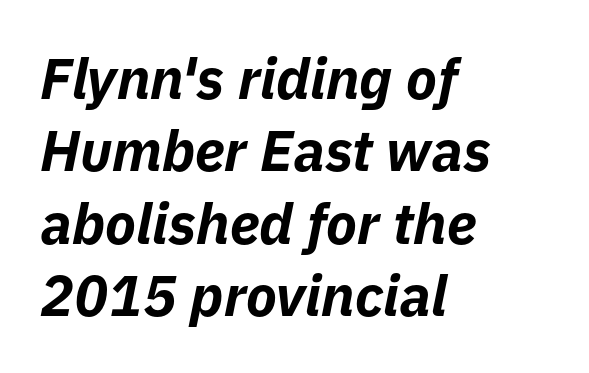
Q: Is the text bold? A: Yes.
Q: Is the text italic (slanted)? A: Yes, it leans right by about 11 degrees.
Q: Is the text underlined? A: No.
Q: How is the paragraph aligned? A: Left-aligned.
Q: Is the spacing between letters normal or unusually wide? A: Normal.
Q: Is the spacing between lines tight, normal or loose? A: Normal.
Q: Width (condensed, normal, or wide)? A: Normal.
Q: Stroke contrast? A: Low.
Q: x-height? A: Medium.
Q: Monospaced? A: No.
